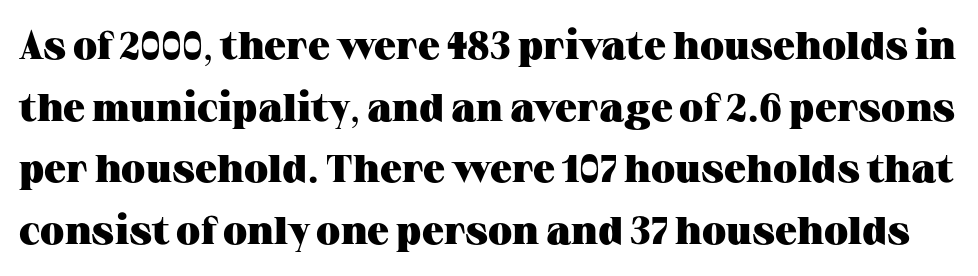
Q: Is the text bold? A: Yes.
Q: Is the text italic (slanted)? A: No, it is upright.
Q: Is the typeface a serif or a sans-serif typeface? A: Serif.
Q: Is the text underlined? A: No.
Q: Is the spacing between letters normal or unusually wide? A: Normal.
Q: Is the spacing between lines tight, normal or loose? A: Normal.
Q: Width (condensed, normal, or wide)? A: Wide.
Q: Stroke contrast? A: Medium.
Q: x-height? A: Medium.
Q: Monospaced? A: No.
